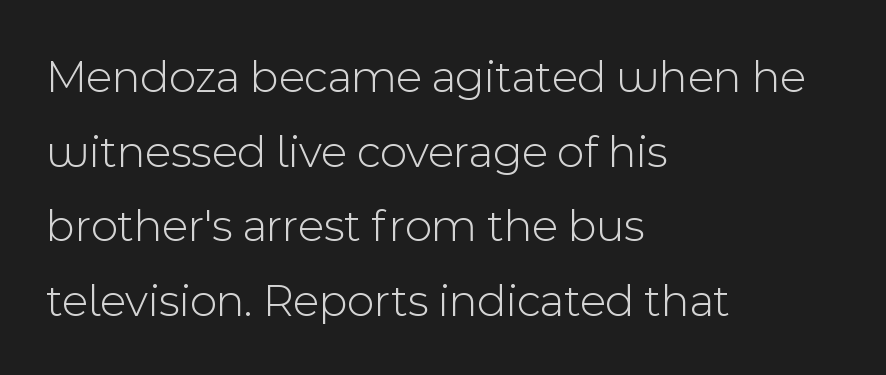
Has an underline been added? It has not. The letters advance in unequal steps, a hallmark of proportional type. Rows of type keep a routine distance in the vertical direction. This sample uses an upright cut, with every glyph sitting square on the baseline.
